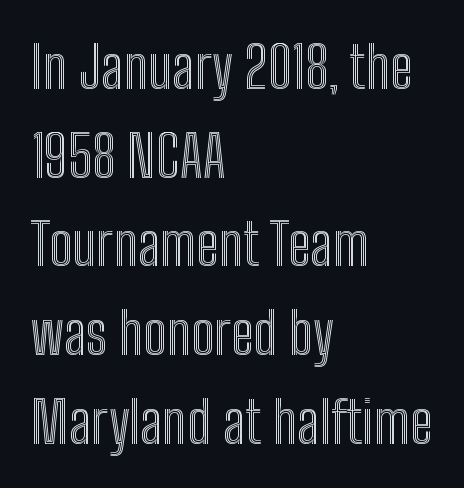
{"italic": "no", "width": "condensed", "x_height": "medium", "monospaced": "no", "underline": "no", "align": "left", "line_spacing": "normal", "line_spacing_ratio": 1.53, "letter_spacing": "normal", "letter_spacing_em": 0.0, "glyph_px": 58}
